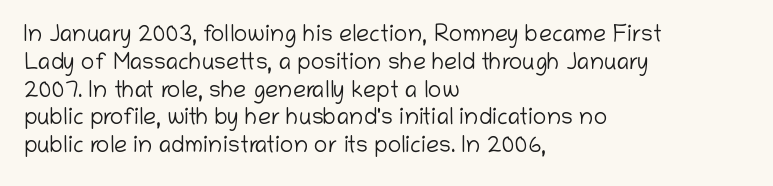
The image shows 23 px text type, upright; set left-aligned, line spacing 1.21x, normal letter spacing, not underlined.
